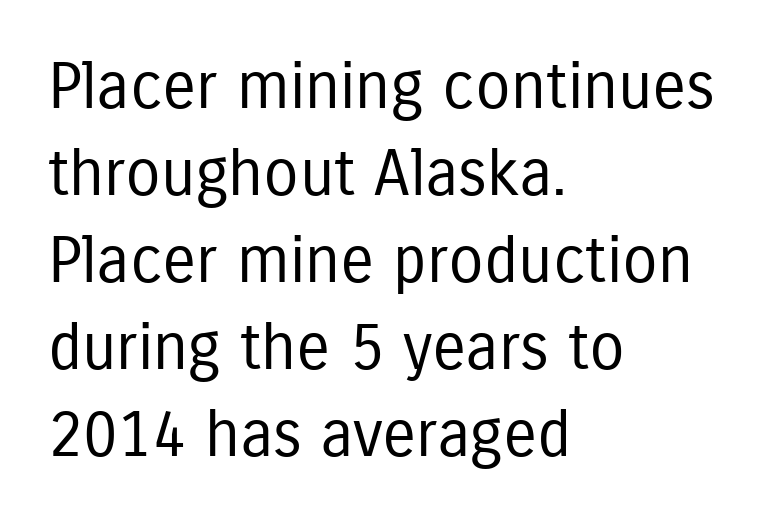
Q: Is the text bold? A: No.
Q: Is the text italic (slanted)? A: No, it is upright.
Q: Is the typeface a serif or a sans-serif typeface? A: Sans-serif.
Q: Is the text underlined? A: No.
Q: How is the paragraph aligned? A: Left-aligned.
Q: Is the spacing between letters normal or unusually wide? A: Normal.
Q: Is the spacing between lines tight, normal or loose? A: Normal.
Q: Width (condensed, normal, or wide)? A: Condensed.
Q: Stroke contrast? A: Low.
Q: x-height? A: Medium.
Q: Monospaced? A: No.
